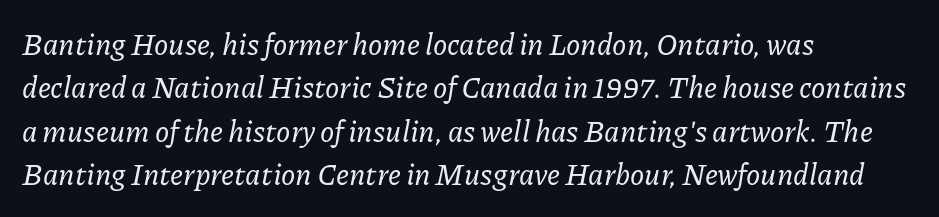
The image shows 29 px serif type, italic (leaning right); set left-aligned, normal line spacing (1.5x), normal letter spacing, not underlined; low stroke contrast and a medium x-height.
